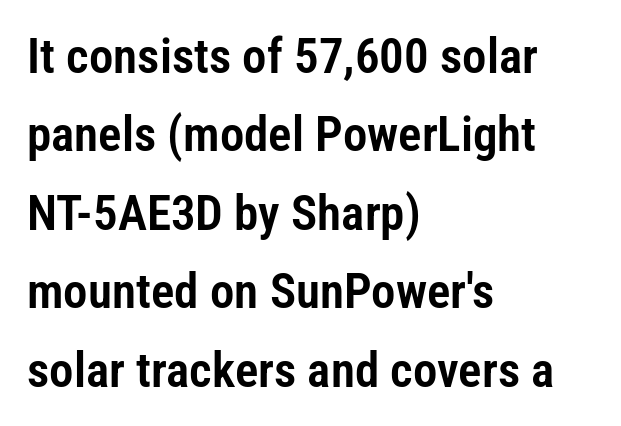
{"serif": "no", "italic": "no", "width": "condensed", "stroke_contrast": "low", "x_height": "medium", "monospaced": "no", "underline": "no", "align": "left", "line_spacing": "normal", "line_spacing_ratio": 1.6, "letter_spacing": "normal", "letter_spacing_em": 0.0, "glyph_px": 49}
